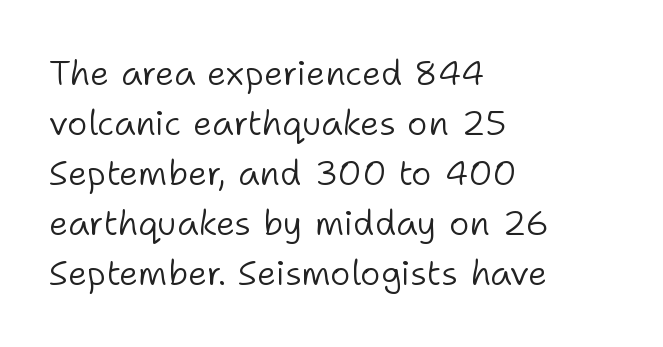
Reading down the block, your eye returns to a fixed left position each line. The typeface chosen for these lines omits serifs. Is the letter spacing exaggerated? No — it looks like the ordinary default. Glance below the letters and you will spot only blank space.
